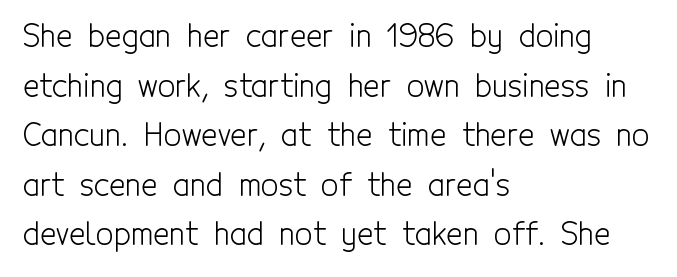
Q: Is the text bold? A: No.
Q: Is the text italic (slanted)? A: No, it is upright.
Q: Is the typeface a serif or a sans-serif typeface? A: Sans-serif.
Q: Is the text underlined? A: No.
Q: How is the paragraph aligned? A: Left-aligned.
Q: Is the spacing between letters normal or unusually wide? A: Normal.
Q: Is the spacing between lines tight, normal or loose? A: Normal.
Q: Width (condensed, normal, or wide)? A: Condensed.
Q: x-height? A: Medium.
Q: Monospaced? A: No.
